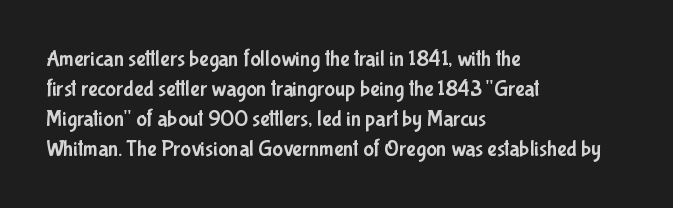
Decoration check: the copy has no underline. A roman cut, with each character standing at attention. The line-height multiplier appears to be the usual default. In CSS terms this would be text-align: left. Words appear dense and cohesive because spacing is normal.
